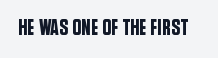
Tall strokes in this sample are plumb rather than angled. Short note: letters normally spaced. Lines of text with bare space underneath.
